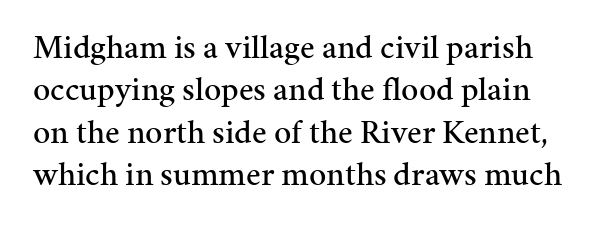
{"serif": "yes", "italic": "no", "width": "normal", "stroke_contrast": "medium", "x_height": "medium", "monospaced": "no", "underline": "no", "line_spacing": "normal", "line_spacing_ratio": 1.25, "letter_spacing": "normal", "letter_spacing_em": 0.0, "glyph_px": 34}
